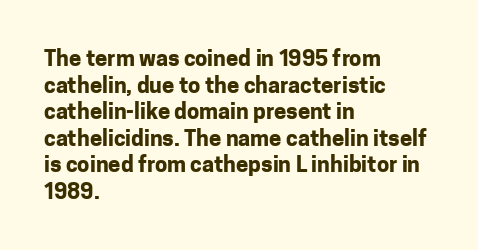
{"italic": "no", "bold": "yes", "underline": "no", "align": "left", "line_spacing_ratio": 1.21, "letter_spacing": "normal", "letter_spacing_em": 0.0, "glyph_px": 22}
